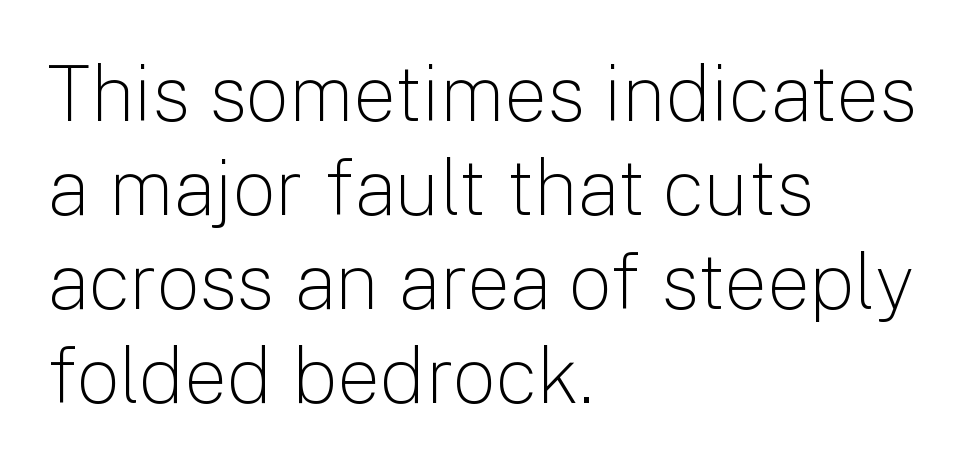
{"serif": "no", "italic": "no", "bold": "no", "weight": "light", "width": "normal", "stroke_contrast": "low", "x_height": "medium", "monospaced": "no", "underline": "no", "align": "left", "line_spacing_ratio": 1.22, "letter_spacing": "normal", "letter_spacing_em": 0.0, "glyph_px": 77}
